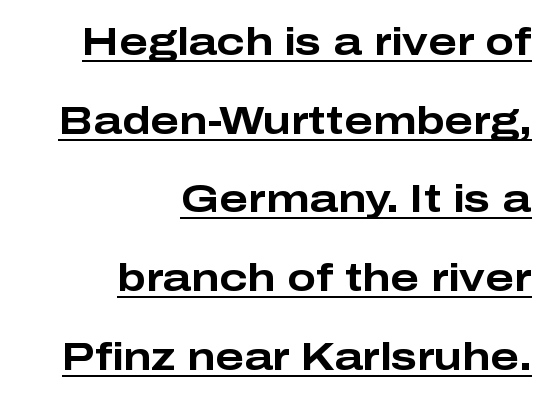
{"serif": "no", "italic": "no", "bold": "yes", "weight": "bold", "width": "wide", "stroke_contrast": "low", "x_height": "medium", "monospaced": "no", "underline": "yes", "align": "right", "line_spacing": "loose", "line_spacing_ratio": 2.07, "letter_spacing": "normal", "letter_spacing_em": 0.0, "glyph_px": 38}
